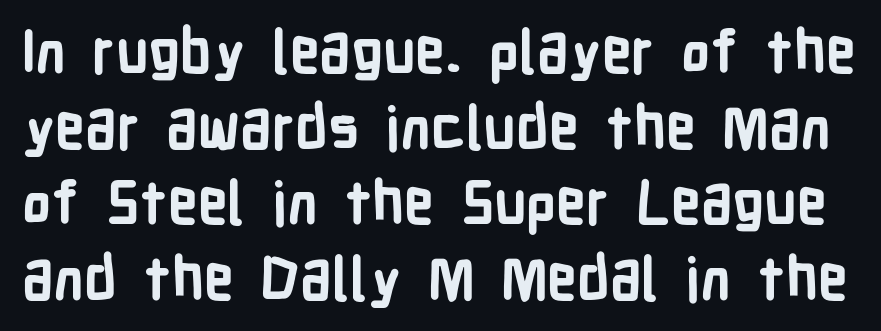
{"serif": "no", "italic": "no", "bold": "yes", "weight": "bold", "width": "condensed", "stroke_contrast": "low", "x_height": "medium", "monospaced": "no", "underline": "no", "line_spacing": "normal", "line_spacing_ratio": 1.28, "letter_spacing": "normal", "letter_spacing_em": 0.0, "glyph_px": 59}
